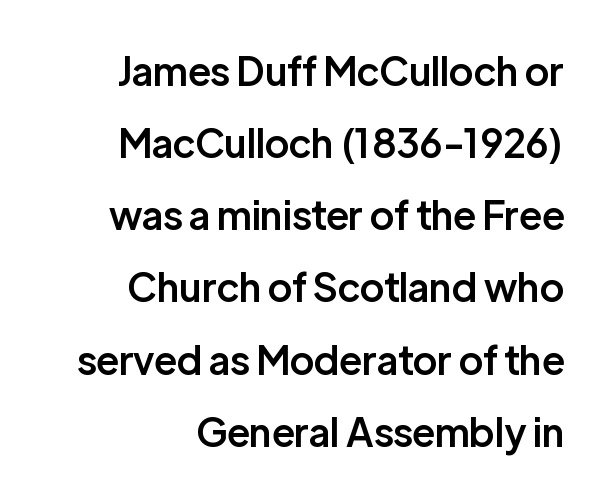
{"serif": "no", "italic": "no", "bold": "semi", "weight": "semibold", "width": "normal", "stroke_contrast": "low", "x_height": "medium", "monospaced": "no", "underline": "no", "align": "right", "line_spacing_ratio": 1.85, "letter_spacing": "normal", "letter_spacing_em": 0.0, "glyph_px": 39}
